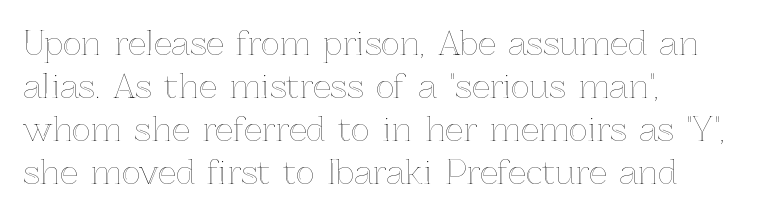
{"italic": "no", "width": "normal", "x_height": "medium", "monospaced": "no", "underline": "no", "align": "left", "line_spacing": "normal", "line_spacing_ratio": 1.34, "letter_spacing": "normal", "letter_spacing_em": 0.0, "glyph_px": 32}
